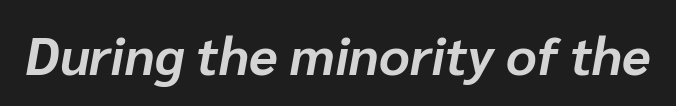
Look at the stroke-to-counter ratio: heavy, a bold. Each word holds together tightly as a unit, with standard inter-letter gaps. Looking at the ascenders, they clearly lean. Varying glyph widths throughout — classic text-font behaviour.
